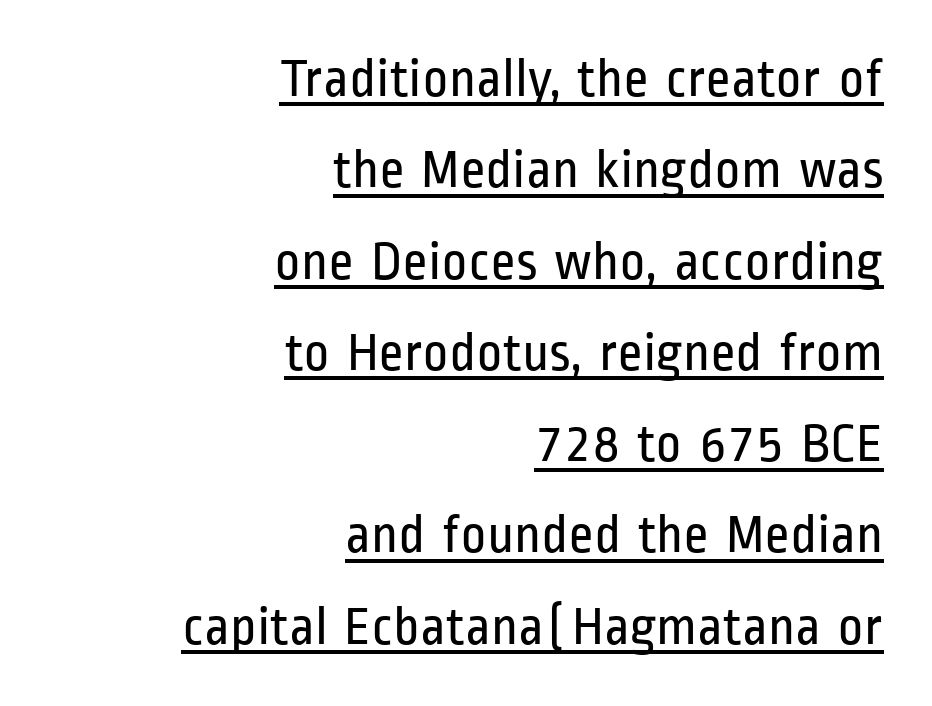
Q: Is the text bold? A: No.
Q: Is the text italic (slanted)? A: No, it is upright.
Q: Is the typeface a serif or a sans-serif typeface? A: Sans-serif.
Q: Is the text underlined? A: Yes.
Q: How is the paragraph aligned? A: Right-aligned.
Q: Is the spacing between letters normal or unusually wide? A: Normal.
Q: Is the spacing between lines tight, normal or loose? A: Normal.
Q: Width (condensed, normal, or wide)? A: Condensed.
Q: Stroke contrast? A: Low.
Q: x-height? A: Medium.
Q: Monospaced? A: No.
